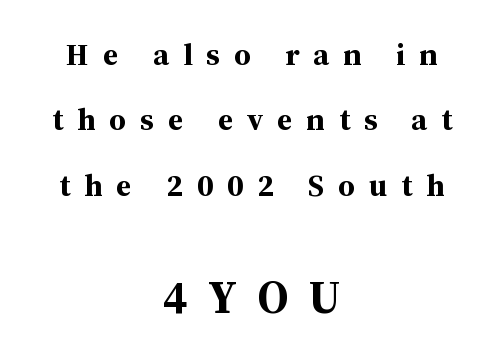
{"serif": "yes", "italic": "no", "bold": "yes", "weight": "bold", "width": "normal", "stroke_contrast": "medium", "x_height": "medium", "monospaced": "no", "underline": "no", "align": "center", "line_spacing": "loose", "line_spacing_ratio": 2.11, "letter_spacing": "wide", "letter_spacing_em": 0.45, "larger_block": "second", "size_ratio": 1.48, "glyph_px": 46}
